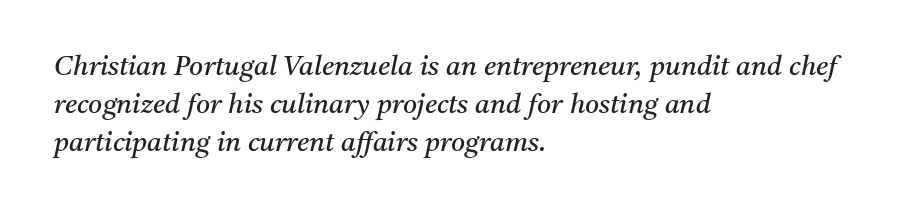
Q: Is the text bold? A: No.
Q: Is the text italic (slanted)? A: Yes, it leans right by about 11 degrees.
Q: Is the text underlined? A: No.
Q: How is the paragraph aligned? A: Left-aligned.
Q: Is the spacing between letters normal or unusually wide? A: Normal.
Q: Is the spacing between lines tight, normal or loose? A: Normal.
